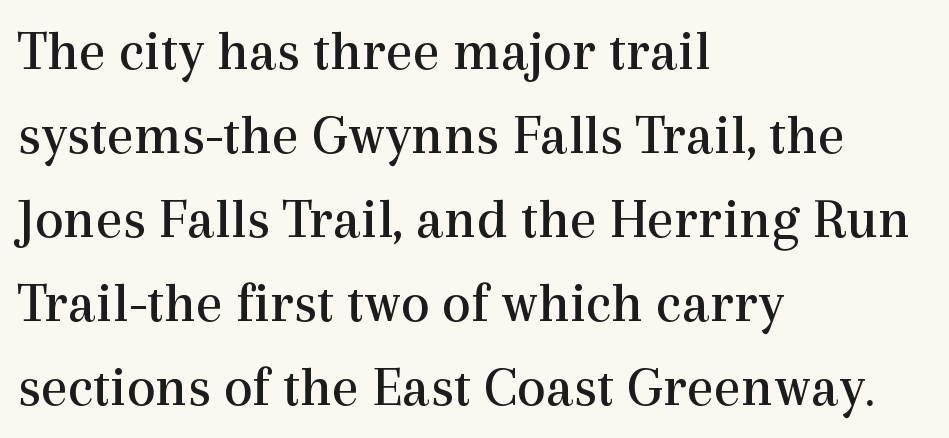
Q: Is the text bold? A: No.
Q: Is the text italic (slanted)? A: No, it is upright.
Q: Is the typeface a serif or a sans-serif typeface? A: Serif.
Q: Is the text underlined? A: No.
Q: How is the paragraph aligned? A: Left-aligned.
Q: Is the spacing between letters normal or unusually wide? A: Normal.
Q: Is the spacing between lines tight, normal or loose? A: Normal.
Q: Width (condensed, normal, or wide)? A: Normal.
Q: x-height? A: Medium.
Q: Monospaced? A: No.
